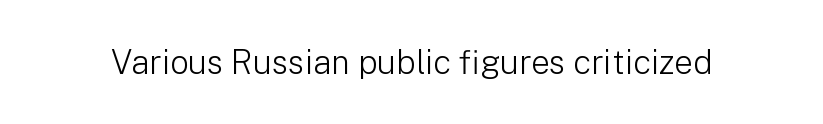
The image shows 33 px light sans-serif type, upright; set normal letter spacing, not underlined; low stroke contrast and a medium x-height.
